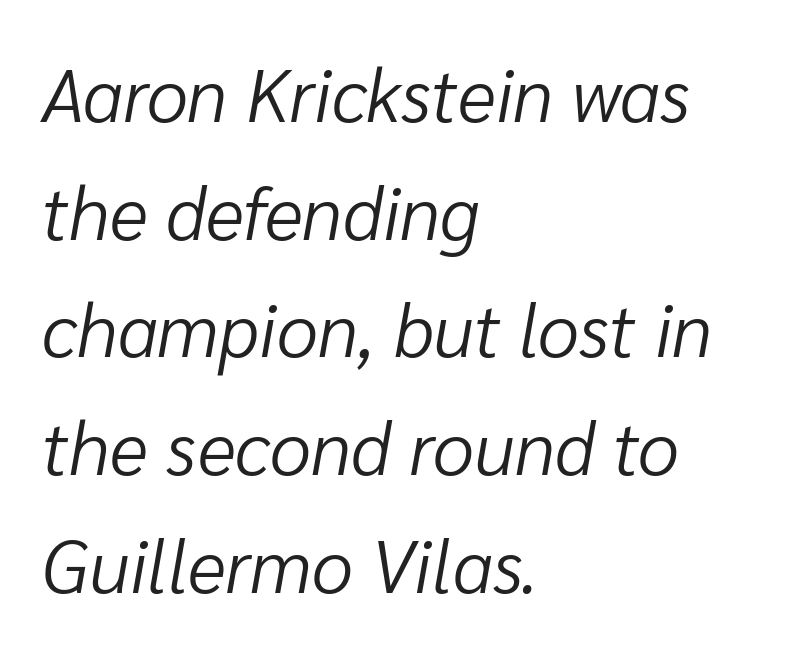
The image shows 74 px light type, italic (leaning right); set left-aligned, normal line spacing (1.59x), normal letter spacing, not underlined; low stroke contrast and a medium x-height.
